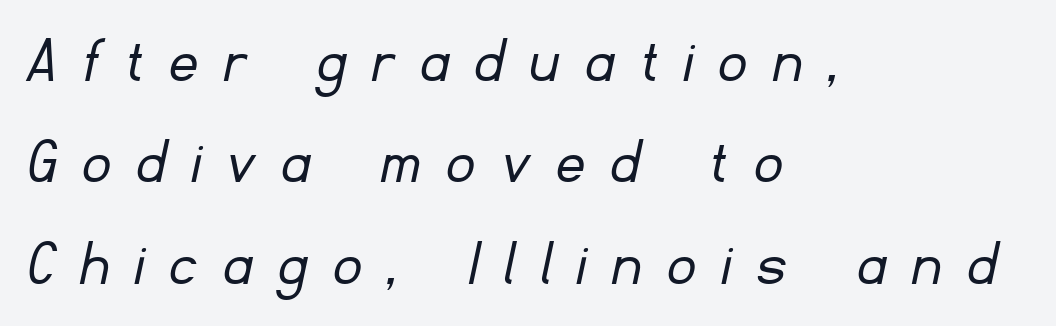
{"serif": "no", "bold": "no", "weight": "light", "width": "normal", "stroke_contrast": "low", "x_height": "small", "monospaced": "no", "underline": "no", "align": "left", "line_spacing": "normal", "line_spacing_ratio": 1.49, "letter_spacing": "wide", "letter_spacing_em": 0.4, "glyph_px": 68}
